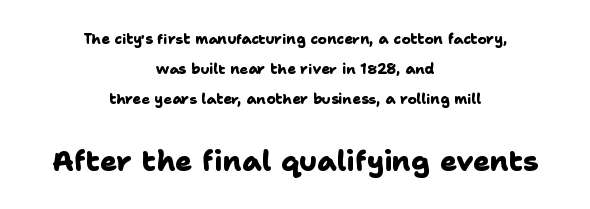
Q: Is the text bold? A: Yes.
Q: Is the typeface a serif or a sans-serif typeface? A: Sans-serif.
Q: Is the text underlined? A: No.
Q: How is the paragraph aligned? A: Centered.
Q: Is the spacing between letters normal or unusually wide? A: Normal.
Q: Is the spacing between lines tight, normal or loose? A: Loose.
Q: Which block of text is set in a larger size, the first (top) or the second (bottom)? A: The second (bottom) one.
Q: Width (condensed, normal, or wide)? A: Normal.
Q: Stroke contrast? A: Low.
Q: x-height? A: Medium.
Q: Monospaced? A: No.
